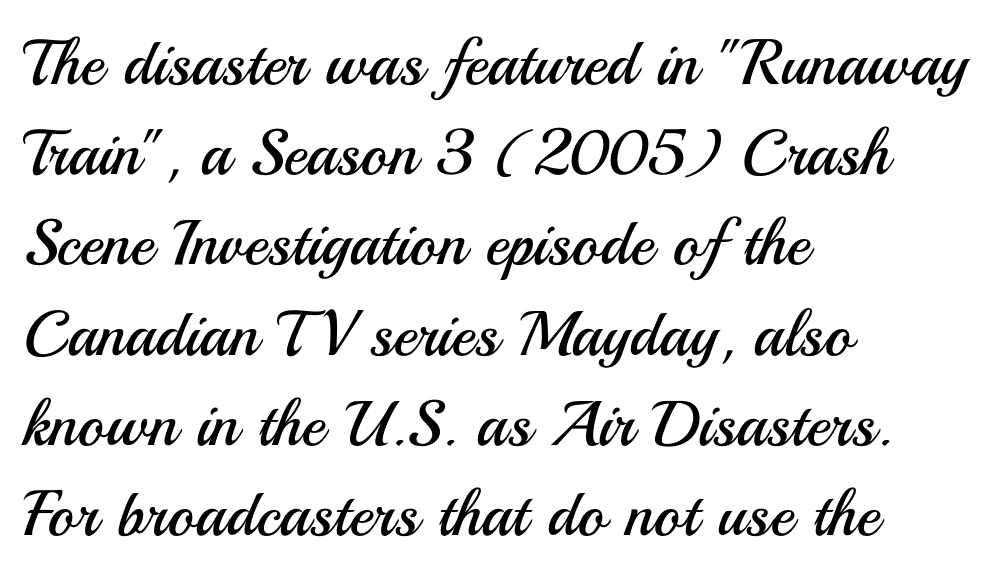
You could not count columns in this text — the font is proportionally spaced. What stands out about the letter spacing? Nothing — it is the standard amount. The baseline area is clear. The face looks like a standard text weight, possibly lighter. Nope, no serifs anywhere on these letters.
